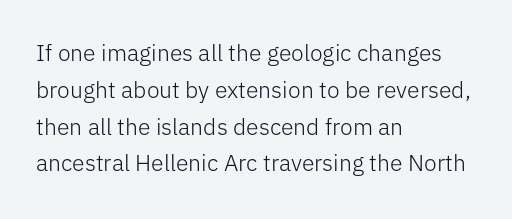
Q: Is the text bold? A: No.
Q: Is the text italic (slanted)? A: No, it is upright.
Q: Is the text underlined? A: No.
Q: How is the paragraph aligned? A: Left-aligned.
Q: Is the spacing between letters normal or unusually wide? A: Normal.
Q: Is the spacing between lines tight, normal or loose? A: Normal.
